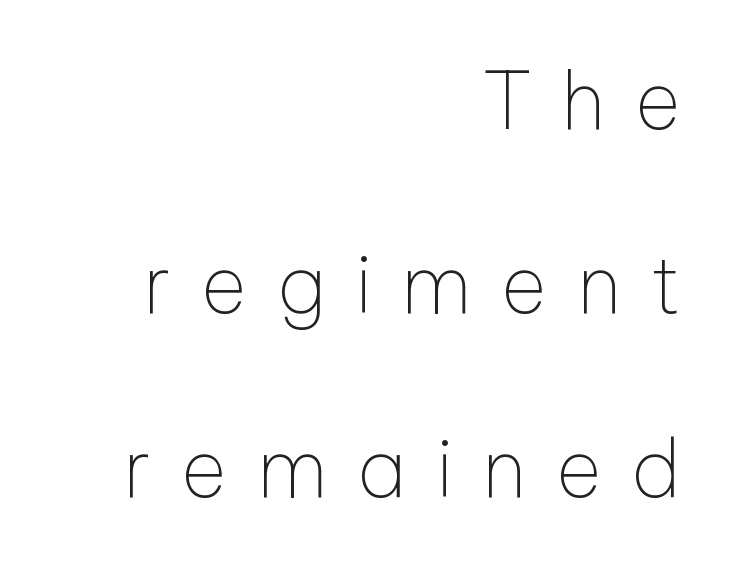
{"serif": "no", "italic": "no", "bold": "no", "weight": "thin", "width": "normal", "stroke_contrast": "low", "x_height": "medium", "monospaced": "no", "underline": "no", "align": "right", "line_spacing": "loose", "line_spacing_ratio": 2.33, "letter_spacing": "wide", "letter_spacing_em": 0.37, "glyph_px": 79}
